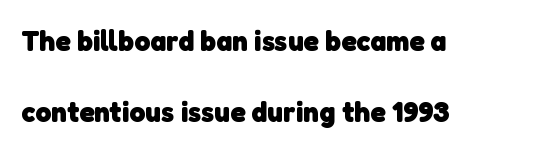
The image shows 30 px heavy sans-serif type; set left-aligned, loose line spacing (2.37x), normal letter spacing, not underlined; low stroke contrast and a medium x-height.
